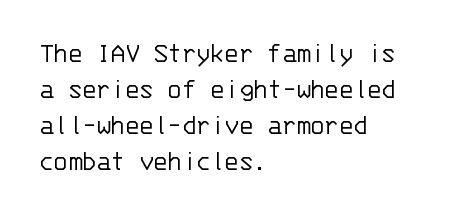
Note the uniform advance width — an 'i' takes as much space as an 'm'. Nothing sits at the stroke ends, so this counts as sans-serif. Any mark beneath the type? The region is blank. This is not heavy type; no bold has been used. Each line starts at the same left margin while the right side varies. Words appear dense and cohesive because spacing is normal.
